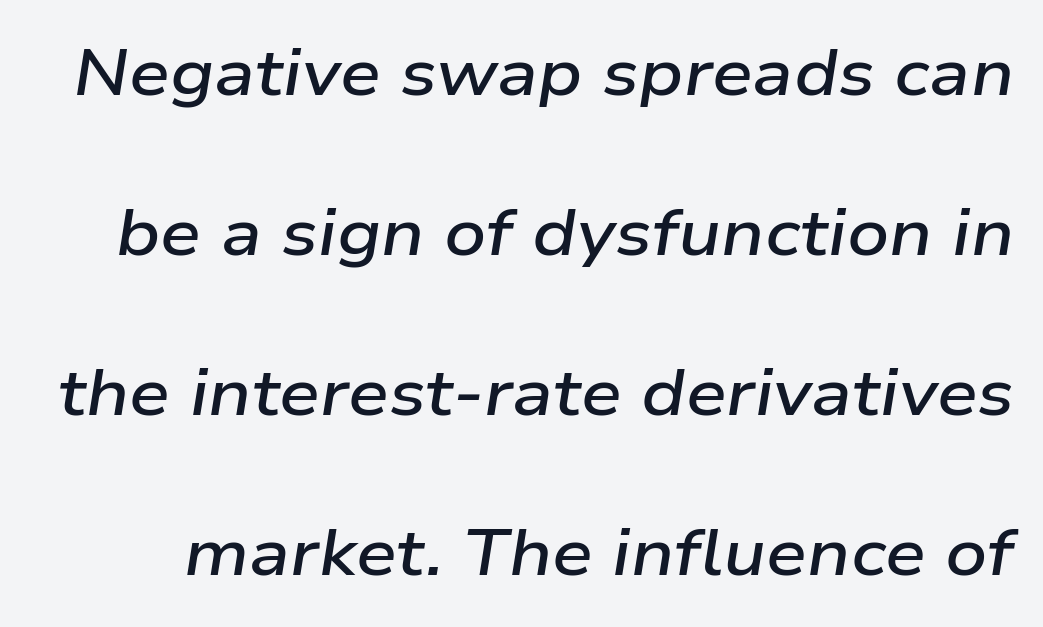
How are the letters spaced? Ordinarily, with no added tracking. Would a proofreader flag this as italicized? Yes. A typesetter would call this proportional, since set widths differ per character. In terms of weight, the rendering is demibold, just under bold. The designer dialed line spacing up above the default.
